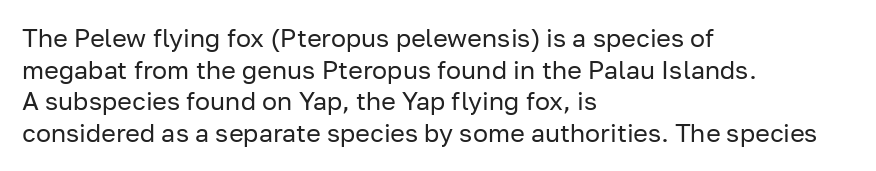
Q: Is the text bold? A: No.
Q: Is the text italic (slanted)? A: No, it is upright.
Q: Is the text underlined? A: No.
Q: How is the paragraph aligned? A: Left-aligned.
Q: Is the spacing between letters normal or unusually wide? A: Normal.
Q: Is the spacing between lines tight, normal or loose? A: Normal.
